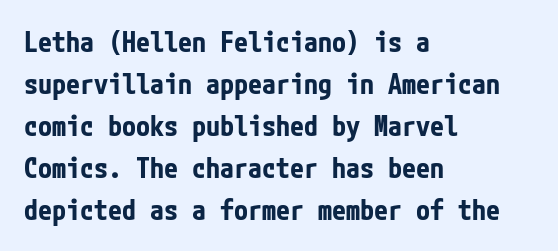
{"serif": "no", "italic": "no", "bold": "yes", "weight": "bold", "width": "condensed", "stroke_contrast": "low", "x_height": "medium", "underline": "no", "align": "left", "line_spacing": "normal", "line_spacing_ratio": 1.5, "letter_spacing": "normal", "letter_spacing_em": 0.0, "glyph_px": 28}
